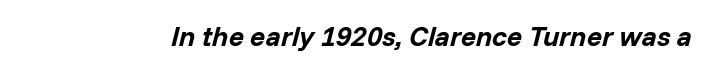
Q: Is the text bold? A: Yes.
Q: Is the text italic (slanted)? A: Yes, it leans right by about 14 degrees.
Q: Is the text underlined? A: No.
Q: Is the spacing between letters normal or unusually wide? A: Normal.
Q: Width (condensed, normal, or wide)? A: Normal.
Q: Stroke contrast? A: Low.
Q: x-height? A: Medium.
Q: Monospaced? A: No.
